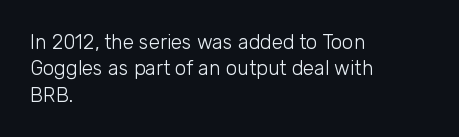
{"italic": "no", "bold": "no", "underline": "no", "align": "left", "line_spacing": "normal", "line_spacing_ratio": 1.32, "letter_spacing": "normal", "letter_spacing_em": 0.0, "glyph_px": 20}
